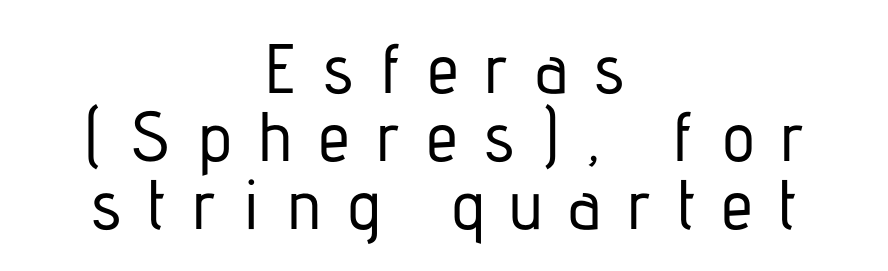
Each row of text sits above clean, open space. This sample uses a sans-serif face. This sample is center-justified, so both line endings float freely. Substantial extra tracking has been applied to these lines.
